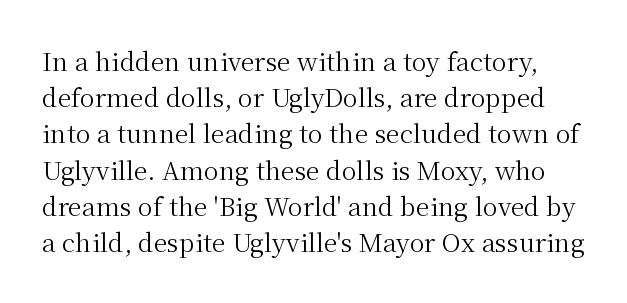
The image shows 25 px text type, upright; set normal line spacing (1.45x), normal letter spacing, not underlined.
